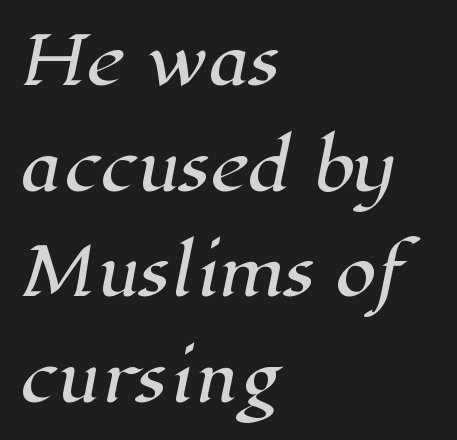
Q: Is the typeface a serif or a sans-serif typeface? A: Serif.
Q: Is the text underlined? A: No.
Q: How is the paragraph aligned? A: Left-aligned.
Q: Is the spacing between letters normal or unusually wide? A: Normal.
Q: Is the spacing between lines tight, normal or loose? A: Normal.
Q: Width (condensed, normal, or wide)? A: Normal.
Q: Stroke contrast? A: High.
Q: x-height? A: Medium.
Q: Monospaced? A: No.
